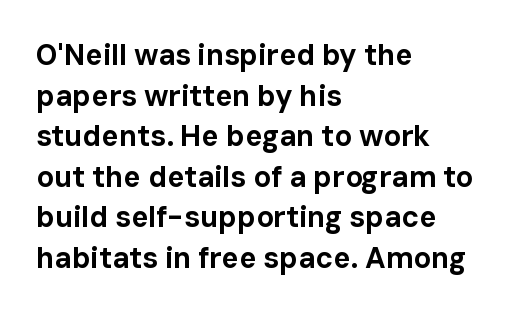
{"serif": "no", "italic": "no", "bold": "yes", "weight": "bold", "width": "normal", "stroke_contrast": "low", "x_height": "medium", "monospaced": "no", "underline": "no", "align": "left", "line_spacing": "normal", "line_spacing_ratio": 1.4, "letter_spacing": "normal", "letter_spacing_em": 0.0, "glyph_px": 29}
